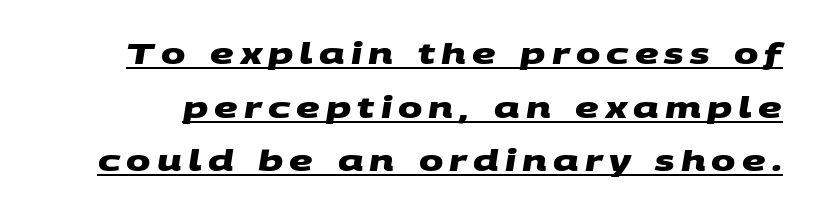
Q: Is the text bold? A: Yes.
Q: Is the typeface a serif or a sans-serif typeface? A: Sans-serif.
Q: Is the text underlined? A: Yes.
Q: Is the spacing between letters normal or unusually wide? A: Unusually wide.
Q: Width (condensed, normal, or wide)? A: Wide.
Q: Stroke contrast? A: Medium.
Q: x-height? A: Large.
Q: Monospaced? A: No.
